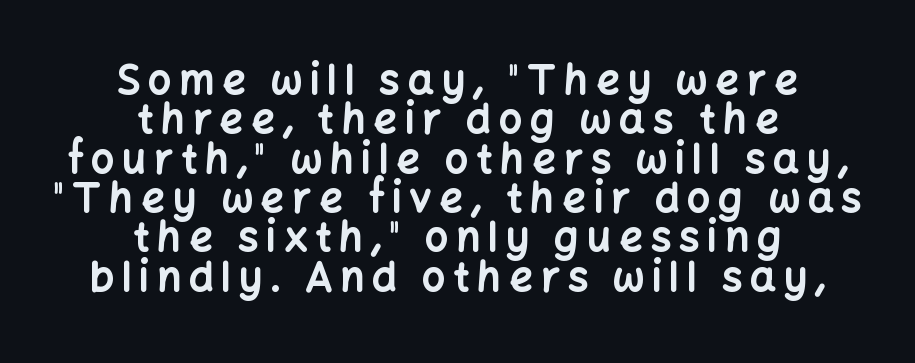
Q: Is the text bold? A: Yes.
Q: Is the text italic (slanted)? A: No, it is upright.
Q: Is the typeface a serif or a sans-serif typeface? A: Sans-serif.
Q: Is the text underlined? A: No.
Q: How is the paragraph aligned? A: Centered.
Q: Is the spacing between lines tight, normal or loose? A: Tight.
Q: Width (condensed, normal, or wide)? A: Normal.
Q: Stroke contrast? A: Low.
Q: x-height? A: Medium.
Q: Monospaced? A: No.
